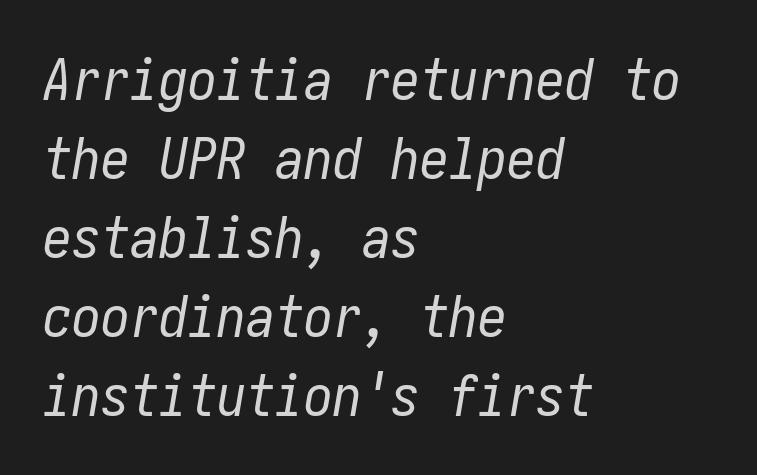
{"italic": "yes", "lean": "right", "slant_degrees": 10, "bold": "no", "weight": "regular", "width": "condensed", "stroke_contrast": "low", "x_height": "medium", "underline": "no", "align": "left", "line_spacing": "normal", "line_spacing_ratio": 1.36, "letter_spacing": "normal", "letter_spacing_em": 0.0, "glyph_px": 58}
